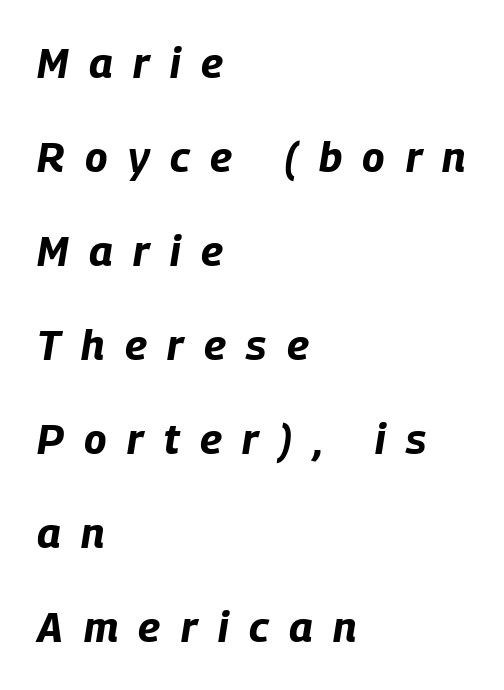
{"italic": "yes", "lean": "right", "slant_degrees": 9, "bold": "yes", "weight": "bold", "width": "condensed", "stroke_contrast": "low", "x_height": "large", "monospaced": "no", "underline": "no", "align": "left", "line_spacing": "loose", "line_spacing_ratio": 2.24, "letter_spacing": "wide", "letter_spacing_em": 0.49, "glyph_px": 42}
